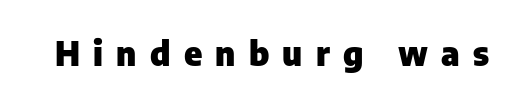
The string is rendered with underlining switched off. Each glyph is drawn with heavy, bold strokes. Posture: straight, roman, zero tilt. Is this a fixed-width face? No — the glyphs have proportional, varying widths. Type style note: lacks serifs.
